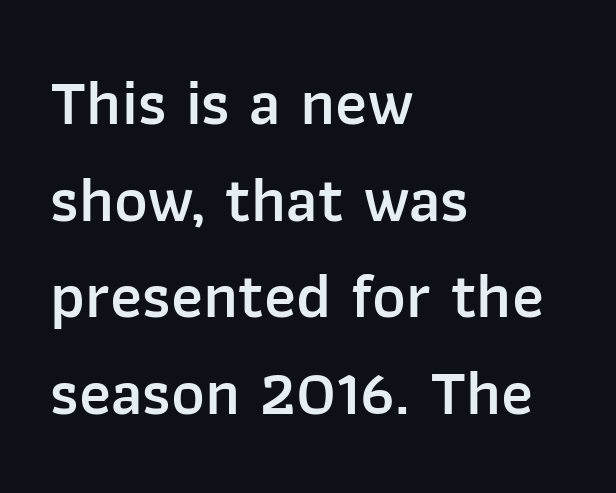
Q: Is the text bold? A: Semi-bold.
Q: Is the text italic (slanted)? A: No, it is upright.
Q: Is the typeface a serif or a sans-serif typeface? A: Sans-serif.
Q: Is the text underlined? A: No.
Q: How is the paragraph aligned? A: Left-aligned.
Q: Is the spacing between letters normal or unusually wide? A: Normal.
Q: Is the spacing between lines tight, normal or loose? A: Normal.
Q: Width (condensed, normal, or wide)? A: Normal.
Q: Stroke contrast? A: Low.
Q: x-height? A: Medium.
Q: Monospaced? A: No.
